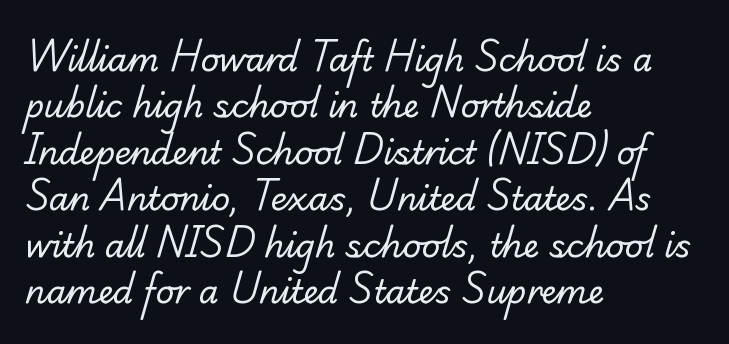
{"serif": "yes", "bold": "no", "weight": "regular", "width": "normal", "stroke_contrast": "low", "x_height": "small", "monospaced": "no", "underline": "no", "align": "left", "line_spacing": "normal", "line_spacing_ratio": 1.45, "letter_spacing": "normal", "letter_spacing_em": 0.0, "glyph_px": 32}
